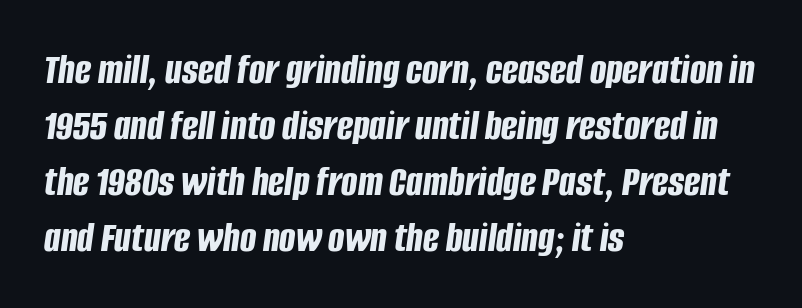
{"italic": "yes", "lean": "right", "slant_degrees": 8, "bold": "yes", "weight": "bold", "width": "condensed", "stroke_contrast": "low", "x_height": "large", "monospaced": "no", "underline": "no", "align": "left", "line_spacing": "normal", "line_spacing_ratio": 1.3, "letter_spacing": "normal", "letter_spacing_em": 0.0, "glyph_px": 43}
